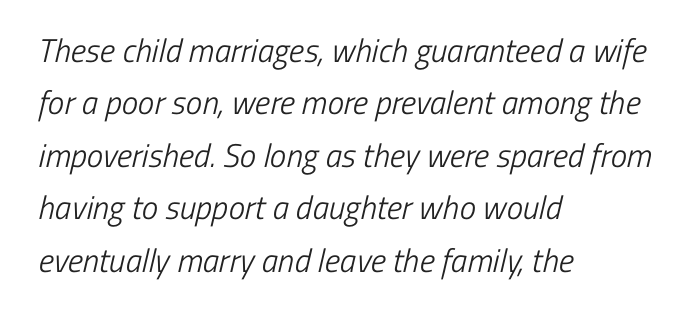
{"serif": "no", "bold": "no", "weight": "light", "width": "condensed", "stroke_contrast": "low", "x_height": "medium", "monospaced": "no", "underline": "no", "align": "left", "line_spacing": "normal", "line_spacing_ratio": 1.59, "letter_spacing": "normal", "letter_spacing_em": 0.0, "glyph_px": 33}
